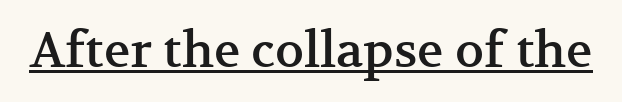
Q: Is the text italic (slanted)? A: No, it is upright.
Q: Is the typeface a serif or a sans-serif typeface? A: Serif.
Q: Is the text underlined? A: Yes.
Q: Is the spacing between letters normal or unusually wide? A: Normal.
Q: Width (condensed, normal, or wide)? A: Normal.
Q: Stroke contrast? A: Medium.
Q: x-height? A: Medium.
Q: Monospaced? A: No.
